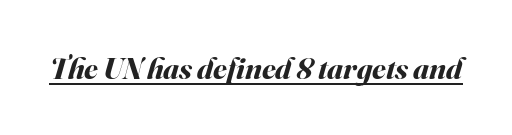
The image shows 31 px bold type, italic (leaning right); set normal letter spacing, underlined; medium stroke contrast and a small x-height.
